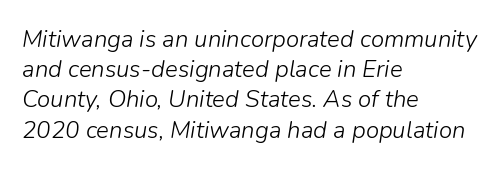
{"italic": "yes", "lean": "right", "slant_degrees": 9, "bold": "no", "underline": "no", "align": "left", "line_spacing": "normal", "line_spacing_ratio": 1.26, "letter_spacing": "normal", "letter_spacing_em": 0.0, "glyph_px": 24}
